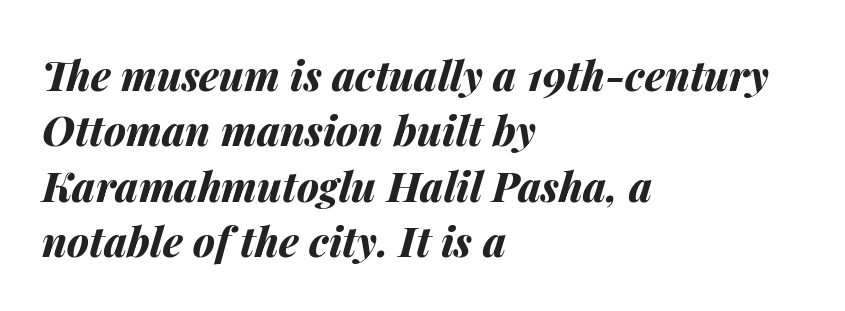
Heavy-handed strokes throughout: this text is bold. The passage shown leans; its letterforms are oblique. In CSS terms this would be text-align: left. The space directly below the letters is spotless. The space between consecutive lines is moderate. The face used here is rendered with its standard letterfit.
